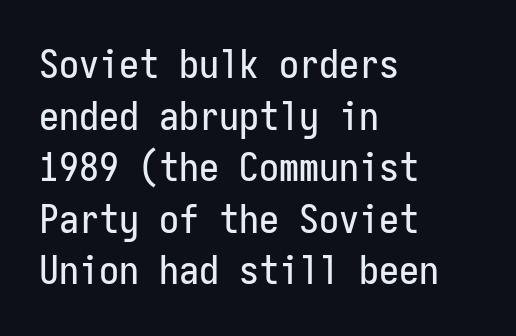
Q: Is the text italic (slanted)? A: No, it is upright.
Q: Is the typeface a serif or a sans-serif typeface? A: Sans-serif.
Q: Is the text underlined? A: No.
Q: How is the paragraph aligned? A: Left-aligned.
Q: Is the spacing between letters normal or unusually wide? A: Normal.
Q: Is the spacing between lines tight, normal or loose? A: Normal.
Q: Width (condensed, normal, or wide)? A: Condensed.
Q: Stroke contrast? A: Low.
Q: x-height? A: Medium.
Q: Monospaced? A: Yes.
